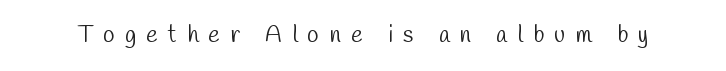
The letters look calm and open, with moderate or lighter stems. The line texture is sparse and dotted thanks to wide tracking. Underlining? Definitely not there.
